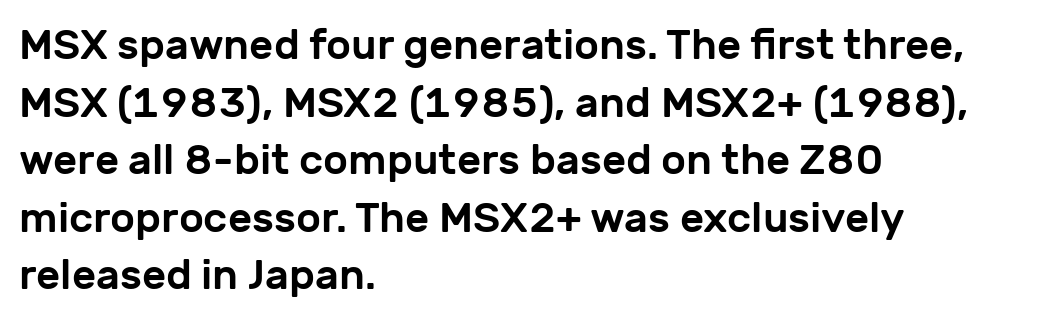
The image shows 42 px sans-serif type, upright; set left-aligned, normal line spacing (1.37x), normal letter spacing, not underlined; low stroke contrast and a medium x-height.
